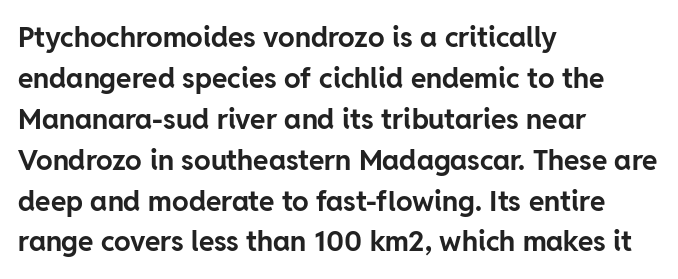
The image shows 28 px bold sans-serif type, upright; set left-aligned, normal line spacing (1.46x), normal letter spacing, not underlined; low stroke contrast and a medium x-height.
